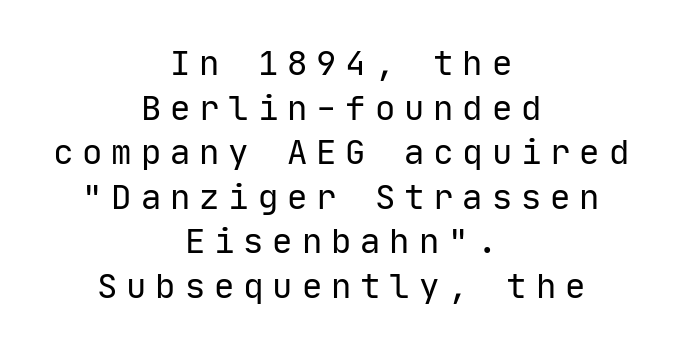
{"serif": "no", "italic": "no", "bold": "no", "weight": "regular", "width": "normal", "stroke_contrast": "low", "x_height": "medium", "monospaced": "yes", "underline": "no", "align": "center", "line_spacing": "normal", "line_spacing_ratio": 1.31, "letter_spacing": "wide", "letter_spacing_em": 0.26, "glyph_px": 34}
